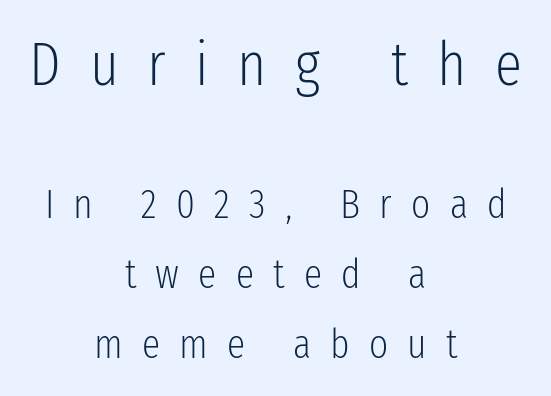
Q: Is the text bold? A: No.
Q: Is the text italic (slanted)? A: No, it is upright.
Q: Is the typeface a serif or a sans-serif typeface? A: Sans-serif.
Q: Is the text underlined? A: No.
Q: How is the paragraph aligned? A: Centered.
Q: Is the spacing between letters normal or unusually wide? A: Unusually wide.
Q: Is the spacing between lines tight, normal or loose? A: Normal.
Q: Which block of text is set in a larger size, the first (top) or the second (bottom)? A: The first (top) one.
Q: Width (condensed, normal, or wide)? A: Condensed.
Q: Stroke contrast? A: Low.
Q: x-height? A: Medium.
Q: Monospaced? A: No.
